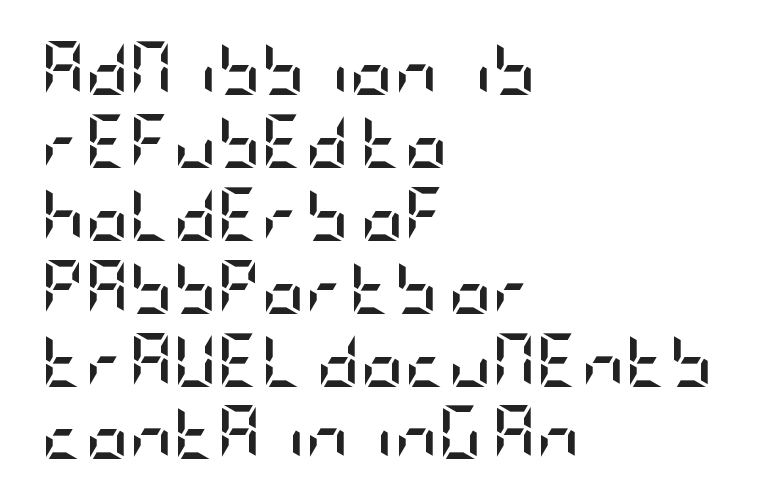
The image shows 54 px semibold, condensed sans-serif type, upright; set left-aligned, normal line spacing (1.35x), normal letter spacing, not underlined; low stroke contrast and a large x-height.
